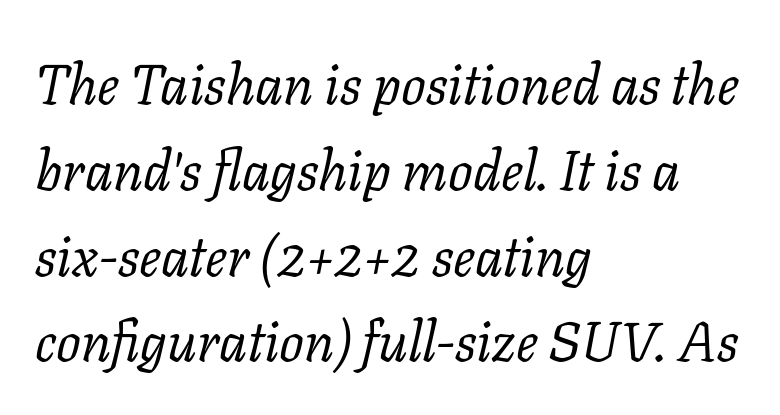
{"serif": "yes", "italic": "yes", "lean": "right", "slant_degrees": 11, "bold": "no", "weight": "regular", "width": "normal", "stroke_contrast": "low", "x_height": "medium", "monospaced": "no", "underline": "no", "align": "left", "line_spacing": "normal", "line_spacing_ratio": 1.56, "letter_spacing": "normal", "letter_spacing_em": 0.0, "glyph_px": 55}
